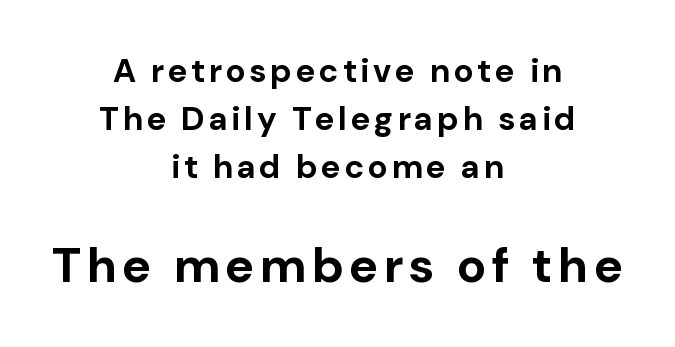
Q: Is the text bold? A: Yes.
Q: Is the text italic (slanted)? A: No, it is upright.
Q: Is the typeface a serif or a sans-serif typeface? A: Sans-serif.
Q: Is the text underlined? A: No.
Q: How is the paragraph aligned? A: Centered.
Q: Is the spacing between lines tight, normal or loose? A: Normal.
Q: Which block of text is set in a larger size, the first (top) or the second (bottom)? A: The second (bottom) one.
Q: Width (condensed, normal, or wide)? A: Normal.
Q: Stroke contrast? A: Low.
Q: x-height? A: Medium.
Q: Monospaced? A: No.
